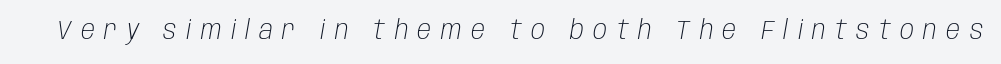
The image shows 26 px text type, italic (leaning right); set unusually wide letter spacing (+0.36 em), not underlined.
